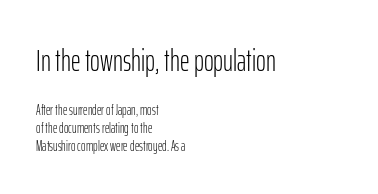
Reading top to bottom, the characters get smaller at the block break. The designer went with a sans here, leaving each stem footless. Unbolded letterforms with no extra heft. The letters stand upright; this is a roman face. Default kerning and tracking; the words read as compact shapes. You could not count columns in this text — the font is proportionally spaced.
